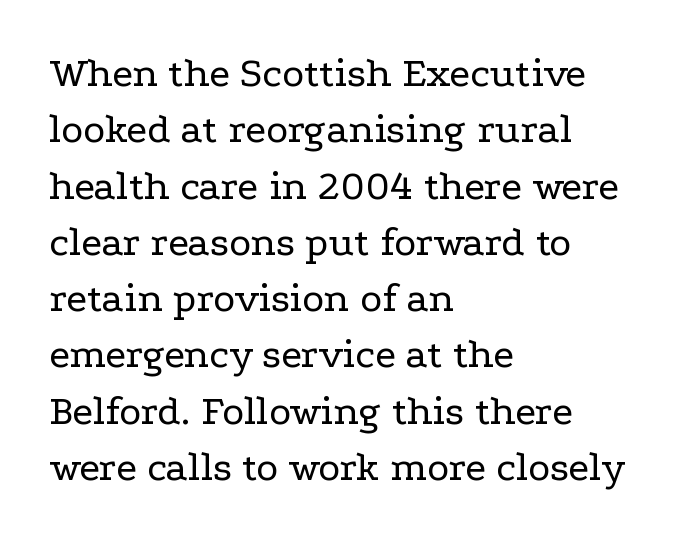
Q: Is the text bold? A: No.
Q: Is the text italic (slanted)? A: No, it is upright.
Q: Is the typeface a serif or a sans-serif typeface? A: Serif.
Q: Is the text underlined? A: No.
Q: How is the paragraph aligned? A: Left-aligned.
Q: Is the spacing between letters normal or unusually wide? A: Normal.
Q: Is the spacing between lines tight, normal or loose? A: Normal.
Q: Width (condensed, normal, or wide)? A: Wide.
Q: Stroke contrast? A: Low.
Q: x-height? A: Medium.
Q: Monospaced? A: No.
